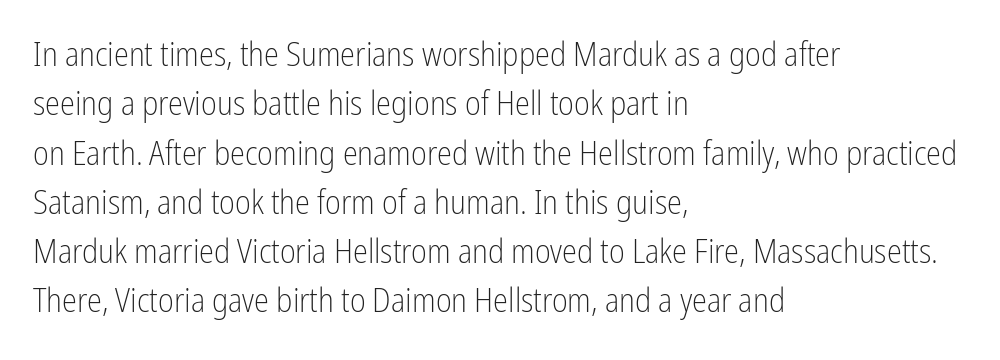
The image shows 34 px light, condensed sans-serif type, upright; set left-aligned, normal line spacing (1.45x), normal letter spacing, not underlined; low stroke contrast and a medium x-height.
